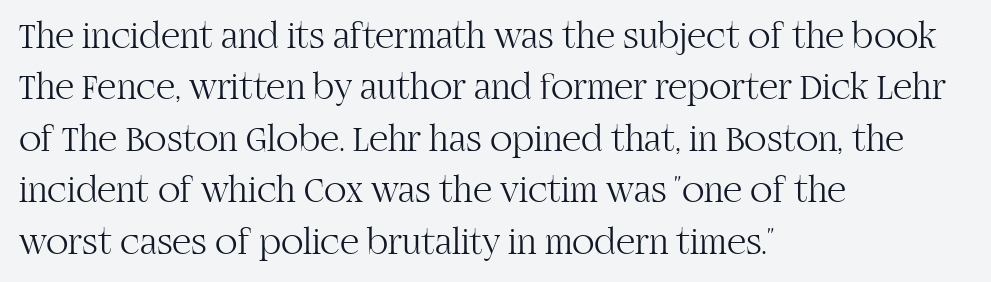
Q: Is the text bold? A: No.
Q: Is the text italic (slanted)? A: No, it is upright.
Q: Is the typeface a serif or a sans-serif typeface? A: Serif.
Q: Is the text underlined? A: No.
Q: How is the paragraph aligned? A: Left-aligned.
Q: Is the spacing between letters normal or unusually wide? A: Normal.
Q: Is the spacing between lines tight, normal or loose? A: Normal.
Q: Width (condensed, normal, or wide)? A: Normal.
Q: Stroke contrast? A: High.
Q: x-height? A: Large.
Q: Monospaced? A: No.
